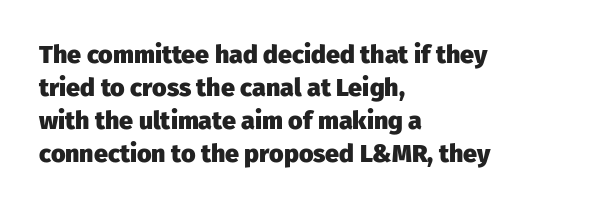
The image shows 25 px bold type, upright; set left-aligned, normal line spacing (1.32x), normal letter spacing, not underlined.
